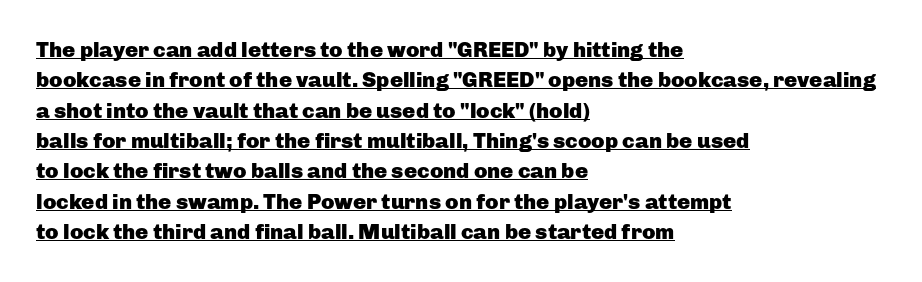
Posture: vertical. The lines in this sample share a left origin and differ only in where they stop. The sample's only ornament is a line tracing under the words. Strong, thick strokes mark this as bold type. The face used here is rendered with its standard letterfit. Does the leading feel generous? No, just average.
